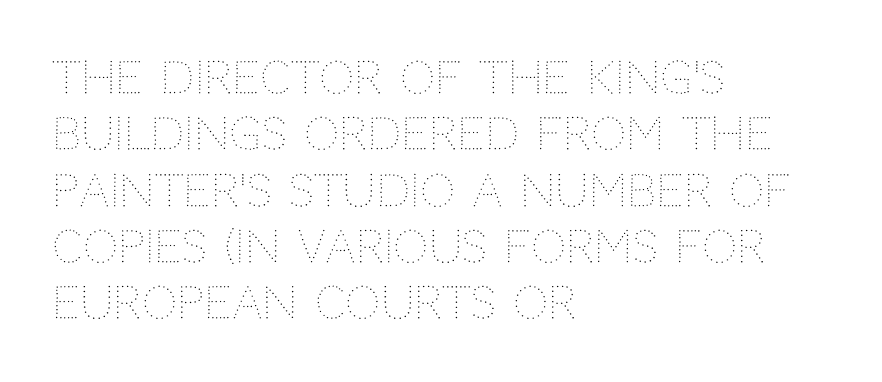
Notice how the stems are strictly vertical — no italics here. Nothing heavy about these letters — not bold at all. Which margin do the lines hug? The left one — the right edge is uneven. What's the leading like? Ordinary, nothing unusual.
